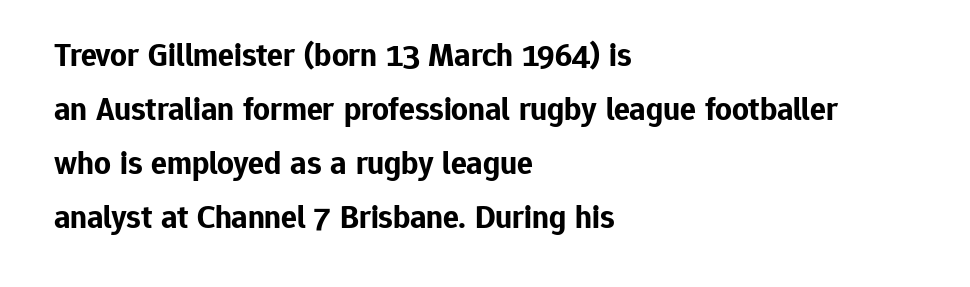
Q: Is the text bold? A: Yes.
Q: Is the text italic (slanted)? A: No, it is upright.
Q: Is the typeface a serif or a sans-serif typeface? A: Sans-serif.
Q: Is the text underlined? A: No.
Q: How is the paragraph aligned? A: Left-aligned.
Q: Is the spacing between letters normal or unusually wide? A: Normal.
Q: Is the spacing between lines tight, normal or loose? A: Normal.
Q: Width (condensed, normal, or wide)? A: Normal.
Q: Stroke contrast? A: Low.
Q: x-height? A: Medium.
Q: Monospaced? A: No.
